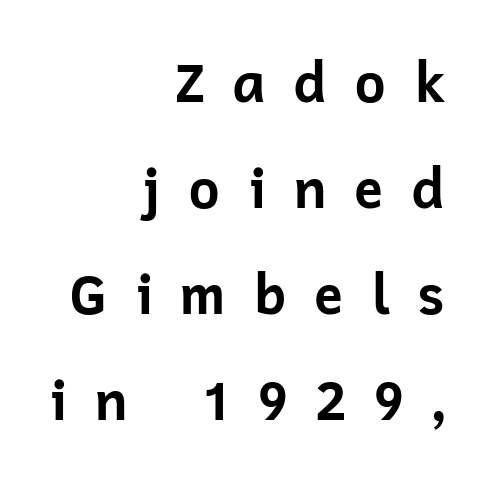
Quick note: interline space is abundant. Are there feet on the stems? There aren't — it's a sans. Anything drawn beneath the words? Only blank space. Ascenders rise straight up at ninety degrees. In CSS terms this would be text-align: right.
